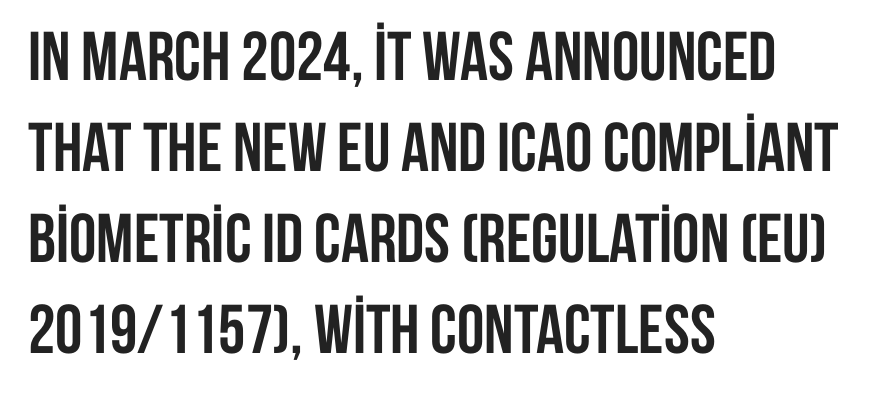
The image shows 69 px semibold, condensed sans-serif type, upright; set left-aligned, normal line spacing (1.32x), normal letter spacing, not underlined; low stroke contrast and a large x-height.
